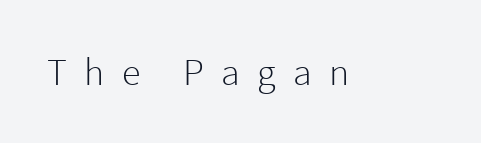
{"serif": "no", "italic": "no", "bold": "no", "weight": "light", "width": "normal", "x_height": "medium", "monospaced": "no", "underline": "no", "letter_spacing": "wide", "letter_spacing_em": 0.46, "glyph_px": 38}
